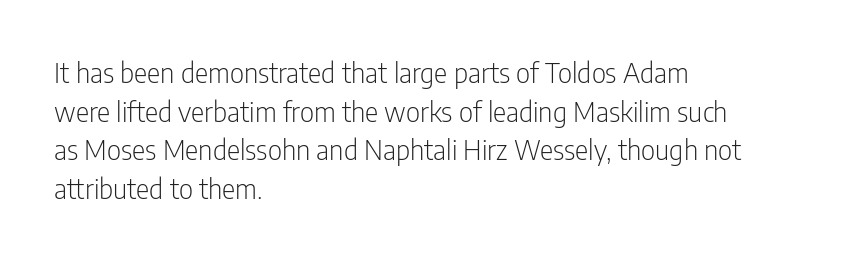
{"serif": "no", "italic": "no", "bold": "no", "weight": "light", "width": "condensed", "stroke_contrast": "low", "x_height": "medium", "monospaced": "no", "underline": "no", "align": "left", "line_spacing": "normal", "line_spacing_ratio": 1.38, "letter_spacing": "normal", "letter_spacing_em": 0.0, "glyph_px": 28}
